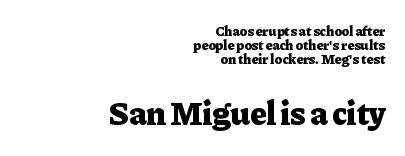
Compared with an ordinary text face, these strokes are far heavier — a full bold. Proportional: the letters do not fall into vertical columns. Closely set lines give the paragraph a compact silhouette. Which chunk is bigger? The second one — the bottom block dwarfs the top. The rendering anchors every line to the right-hand side. No italicization has been applied; the sample stays upright.
